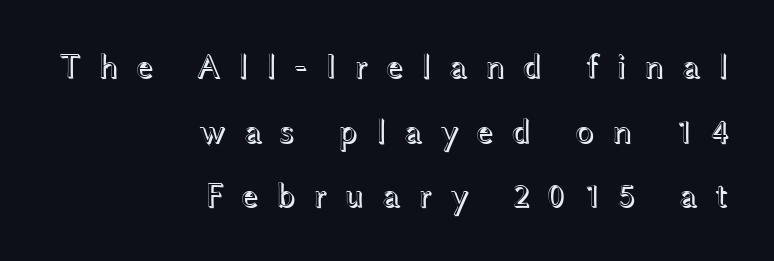
The image shows 35 px wide type, upright; set right-aligned, line spacing 1.85x, unusually wide letter spacing (+0.49 em), not underlined; a medium x-height.
